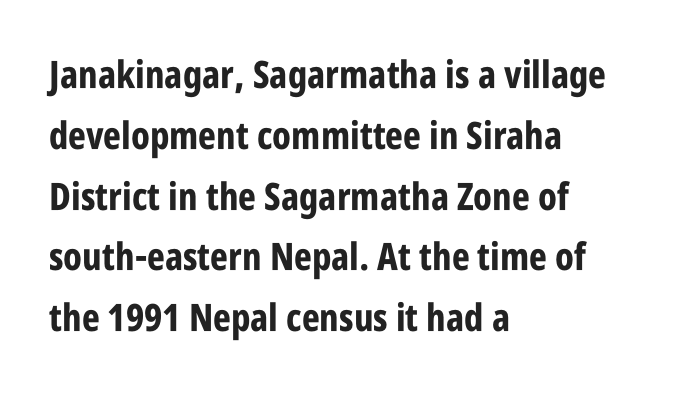
{"serif": "no", "italic": "no", "bold": "yes", "weight": "bold", "width": "condensed", "stroke_contrast": "low", "x_height": "large", "monospaced": "no", "underline": "no", "align": "left", "line_spacing": "normal", "line_spacing_ratio": 1.6, "letter_spacing": "normal", "letter_spacing_em": 0.0, "glyph_px": 38}
